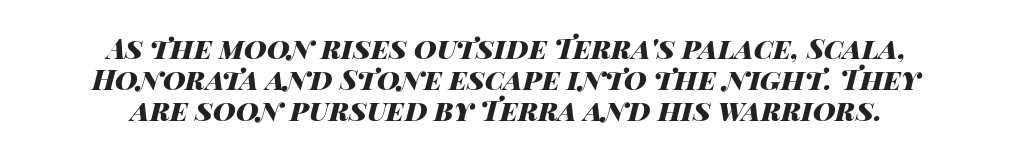
Alignment: centered. Line spacing here is tight. I'd describe the lettering as bold — thick and assertive. The letterforms sit shoulder to shoulder at normal distance. Here the designer chose a conventional face with non-uniform glyph widths.
